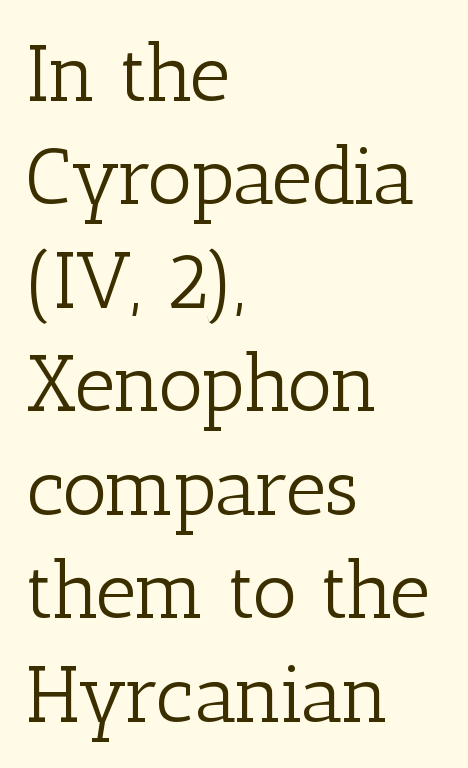
Q: Is the text bold? A: No.
Q: Is the text italic (slanted)? A: No, it is upright.
Q: Is the typeface a serif or a sans-serif typeface? A: Serif.
Q: Is the text underlined? A: No.
Q: How is the paragraph aligned? A: Left-aligned.
Q: Is the spacing between letters normal or unusually wide? A: Normal.
Q: Is the spacing between lines tight, normal or loose? A: Normal.
Q: Width (condensed, normal, or wide)? A: Normal.
Q: Stroke contrast? A: Low.
Q: x-height? A: Medium.
Q: Monospaced? A: No.
